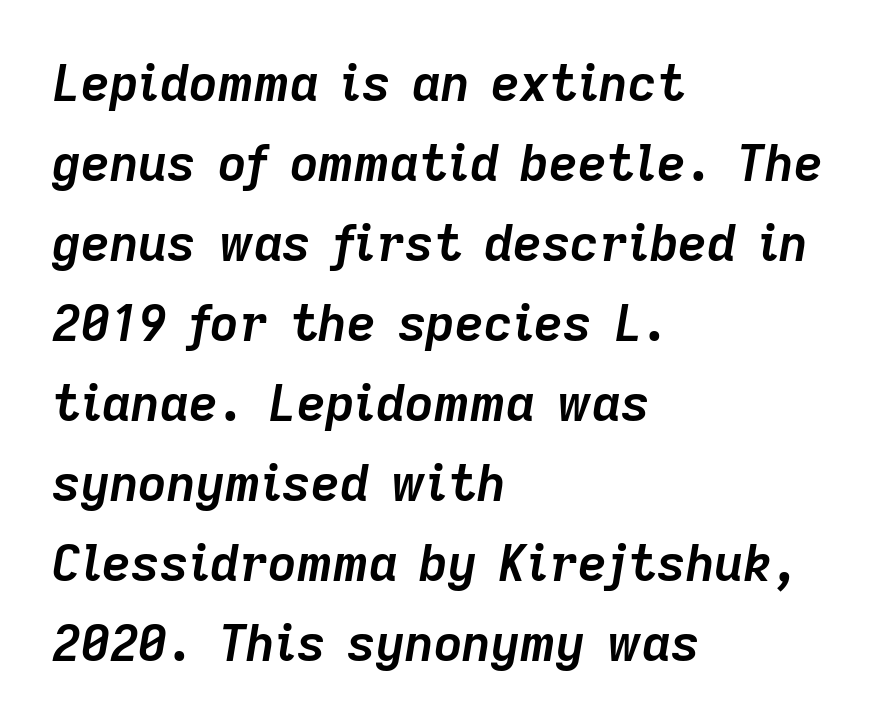
Q: Is the text bold? A: Yes.
Q: Is the text italic (slanted)? A: Yes, it leans right by about 9 degrees.
Q: Is the text underlined? A: No.
Q: How is the paragraph aligned? A: Left-aligned.
Q: Is the spacing between letters normal or unusually wide? A: Normal.
Q: Is the spacing between lines tight, normal or loose? A: Normal.
Q: Width (condensed, normal, or wide)? A: Normal.
Q: Stroke contrast? A: Low.
Q: x-height? A: Medium.
Q: Monospaced? A: No.
